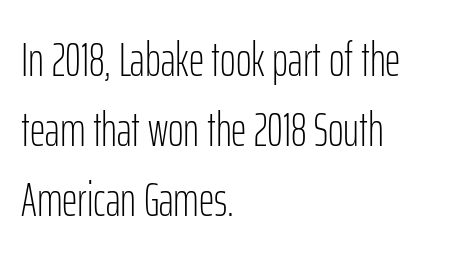
Is the letter spacing exaggerated? No — it looks like the ordinary default. These lines sit exactly where default settings would place them. These lines are composed in type without serifs. Every character sits straight up, as roman type does. Horizontal alignment here is leftward, the default for most running prose. Underline: absent.
